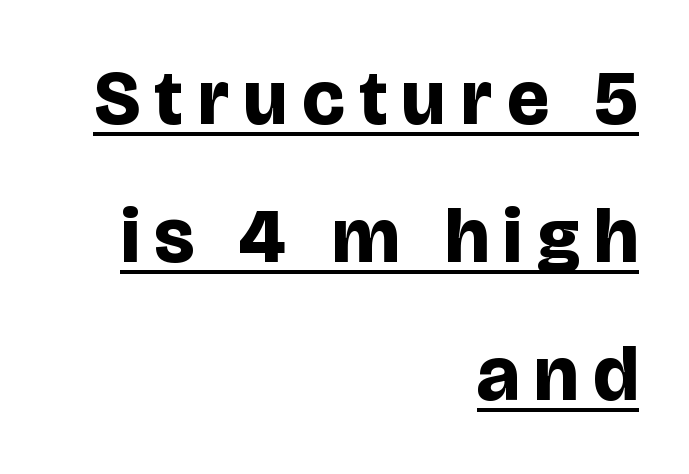
The image shows 78 px bold sans-serif type, upright; set right-aligned, line spacing 1.77x, underlined; low stroke contrast and a large x-height.
